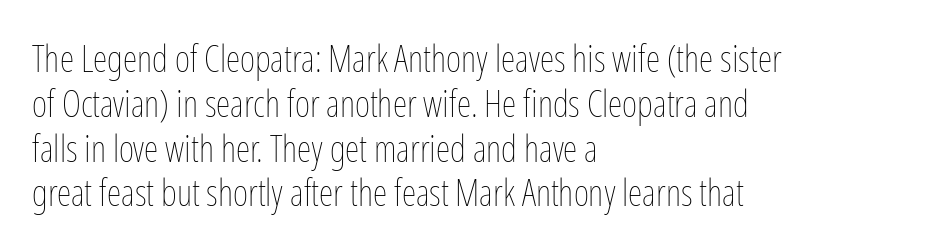
{"italic": "no", "bold": "no", "weight": "thin", "width": "condensed", "stroke_contrast": "low", "x_height": "medium", "monospaced": "no", "underline": "no", "align": "left", "line_spacing_ratio": 1.21, "letter_spacing": "normal", "letter_spacing_em": 0.0, "glyph_px": 37}
